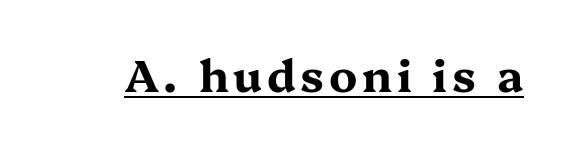
Q: Is the text bold? A: Yes.
Q: Is the text italic (slanted)? A: No, it is upright.
Q: Is the typeface a serif or a sans-serif typeface? A: Serif.
Q: Is the text underlined? A: Yes.
Q: Width (condensed, normal, or wide)? A: Wide.
Q: Stroke contrast? A: Medium.
Q: x-height? A: Medium.
Q: Monospaced? A: No.
